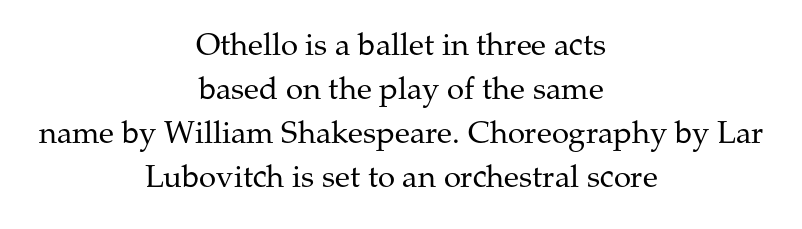
Q: Is the text bold? A: No.
Q: Is the text italic (slanted)? A: No, it is upright.
Q: Is the typeface a serif or a sans-serif typeface? A: Serif.
Q: Is the text underlined? A: No.
Q: How is the paragraph aligned? A: Centered.
Q: Is the spacing between letters normal or unusually wide? A: Normal.
Q: Is the spacing between lines tight, normal or loose? A: Normal.
Q: Width (condensed, normal, or wide)? A: Normal.
Q: Stroke contrast? A: Medium.
Q: x-height? A: Medium.
Q: Monospaced? A: No.
